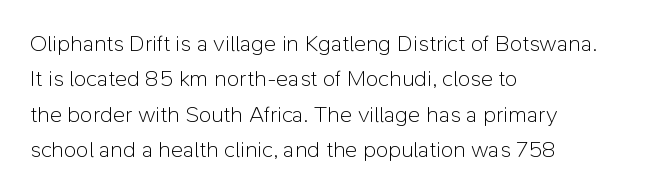
{"italic": "no", "bold": "no", "underline": "no", "align": "left", "line_spacing": "normal", "line_spacing_ratio": 1.54, "letter_spacing": "normal", "letter_spacing_em": 0.0, "glyph_px": 23}
